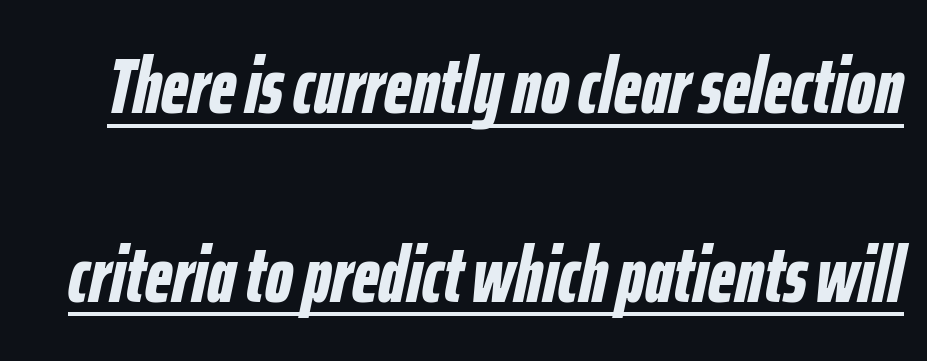
Q: Is the text bold? A: Yes.
Q: Is the text italic (slanted)? A: Yes, it leans right by about 12 degrees.
Q: Is the text underlined? A: Yes.
Q: Is the spacing between letters normal or unusually wide? A: Normal.
Q: Is the spacing between lines tight, normal or loose? A: Loose.
Q: Width (condensed, normal, or wide)? A: Condensed.
Q: Stroke contrast? A: Low.
Q: x-height? A: Medium.
Q: Monospaced? A: No.
